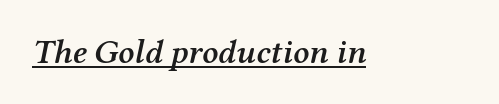
Q: Is the text bold? A: Semi-bold.
Q: Is the text italic (slanted)? A: Yes, it leans right by about 12 degrees.
Q: Is the typeface a serif or a sans-serif typeface? A: Serif.
Q: Is the text underlined? A: Yes.
Q: Is the spacing between letters normal or unusually wide? A: Normal.
Q: Width (condensed, normal, or wide)? A: Normal.
Q: Stroke contrast? A: Medium.
Q: x-height? A: Medium.
Q: Monospaced? A: No.
